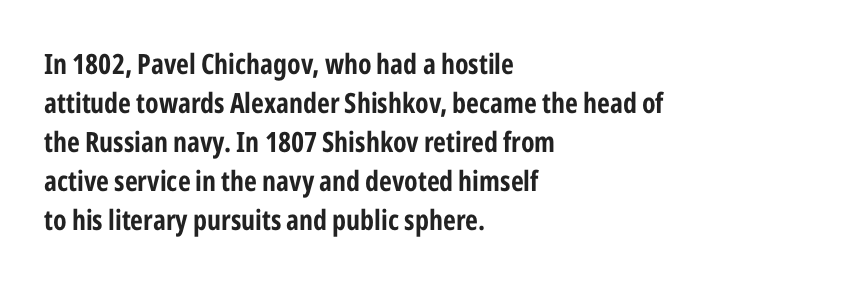
The passage shown has conventional tracking throughout. Summary of vertical rhythm: regular, with standard interline spacing. The words here are not underlined. Characters remain perfectly vertical along every line. You'd pick this weight for a headline — it's a proper bold.
